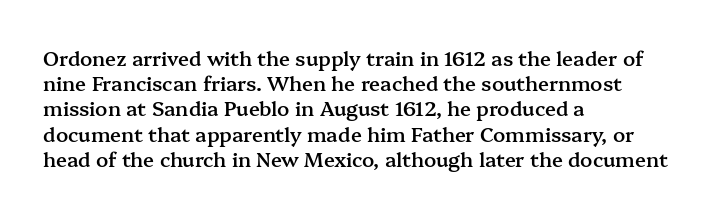
{"italic": "no", "bold": "semi", "underline": "no", "align": "left", "line_spacing": "normal", "line_spacing_ratio": 1.26, "letter_spacing": "normal", "letter_spacing_em": 0.0, "glyph_px": 20}
